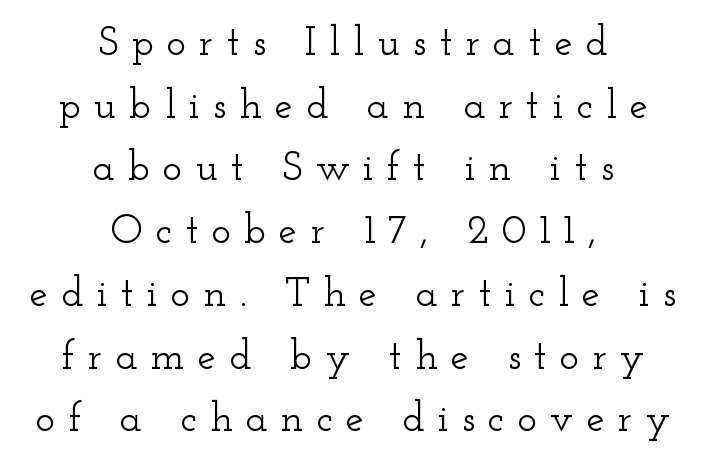
The image shows 41 px wide serif type, upright; set centered, normal line spacing (1.53x), unusually wide letter spacing (+0.32 em), not underlined; low stroke contrast and a small x-height.
